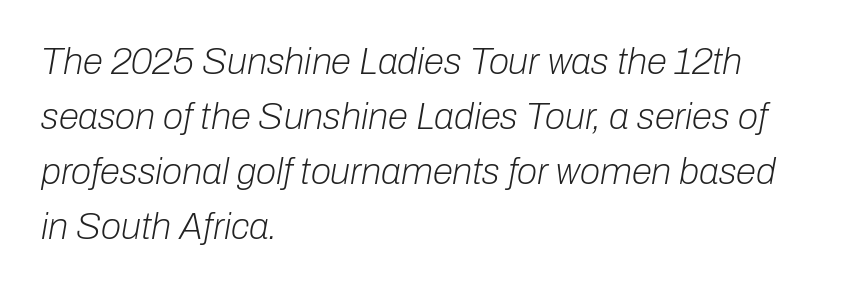
{"italic": "yes", "lean": "right", "slant_degrees": 10, "bold": "no", "weight": "light", "width": "normal", "stroke_contrast": "low", "x_height": "medium", "monospaced": "no", "underline": "no", "align": "left", "line_spacing": "normal", "line_spacing_ratio": 1.49, "letter_spacing": "normal", "letter_spacing_em": 0.0, "glyph_px": 37}
